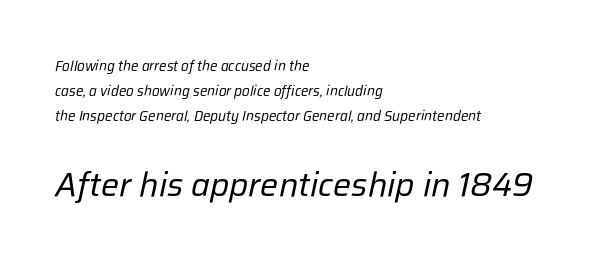
The image shows 34 px regular-weight type, italic (leaning right); set left-aligned, line spacing 1.77x, normal letter spacing, not underlined; the second (bottom) block is 2.43x larger; low stroke contrast and a medium x-height.
